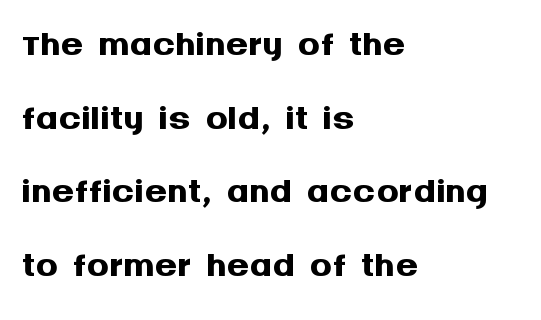
Q: Is the text bold? A: Yes.
Q: Is the text italic (slanted)? A: No, it is upright.
Q: Is the typeface a serif or a sans-serif typeface? A: Sans-serif.
Q: Is the text underlined? A: No.
Q: How is the paragraph aligned? A: Left-aligned.
Q: Is the spacing between letters normal or unusually wide? A: Normal.
Q: Is the spacing between lines tight, normal or loose? A: Normal.
Q: Width (condensed, normal, or wide)? A: Normal.
Q: Stroke contrast? A: Medium.
Q: x-height? A: Large.
Q: Monospaced? A: No.
